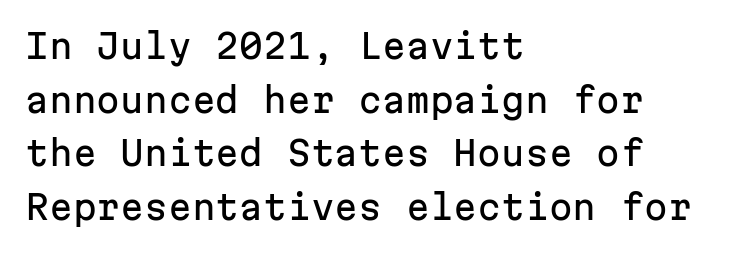
{"serif": "no", "italic": "no", "width": "normal", "stroke_contrast": "low", "x_height": "medium", "monospaced": "yes", "underline": "no", "align": "left", "line_spacing": "normal", "line_spacing_ratio": 1.58, "letter_spacing": "normal", "letter_spacing_em": 0.0, "glyph_px": 34}
